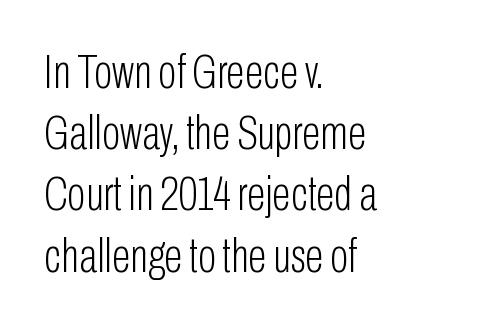
Clear beneath every line of the passage. These lines keep a tight, regular rhythm from letter to letter. Rendered with straight, roman letterforms. These glyphs show unthickened strokes, regular width or finer. A student would call this left alignment; a typographer would say flush left, rag right.
